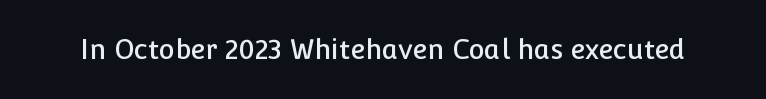
The image shows 27 px text type, upright; set normal letter spacing, not underlined.
